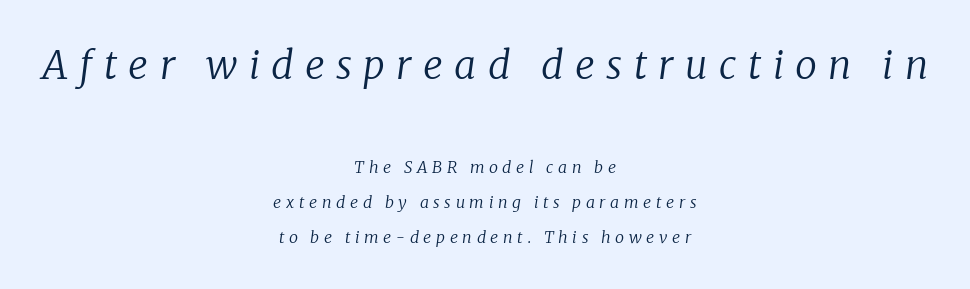
The image shows 39 px regular-weight serif type, italic (leaning right); set centered, loose line spacing (2.2x), unusually wide letter spacing (+0.29 em), not underlined; the first (top) block is 2.44x larger; low stroke contrast and a medium x-height.
